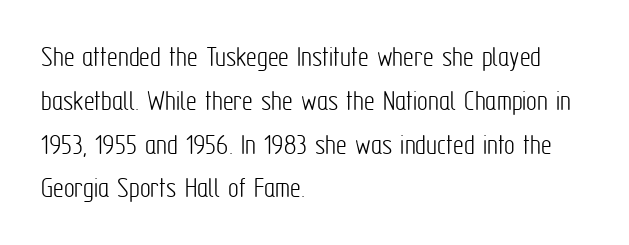
The image shows 30 px light, condensed sans-serif type, upright; set left-aligned, normal line spacing (1.46x), normal letter spacing, not underlined; low stroke contrast and a medium x-height.
